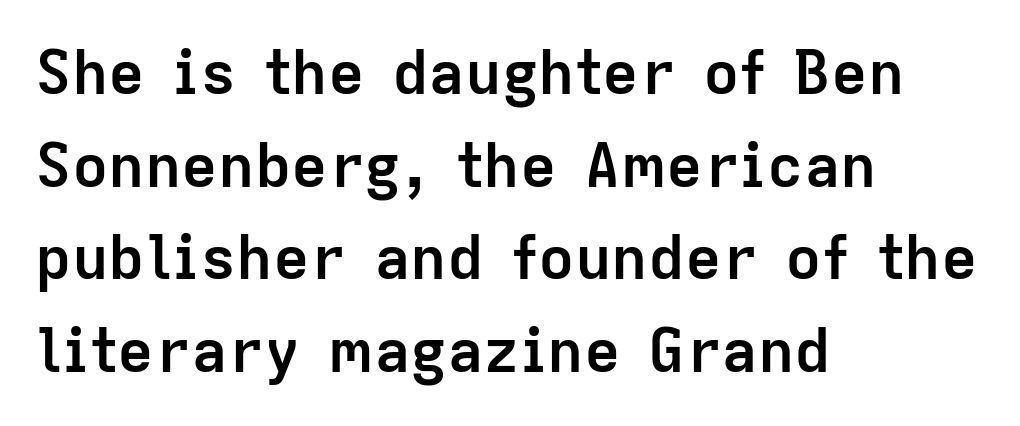
This sample has the flowing, uneven cadence of proportional lettering. Summary of vertical rhythm: regular, with standard interline spacing. No italicization has been applied; the sample stays upright. Observe the ordinary spacing: letters are neighbours, not strangers.
